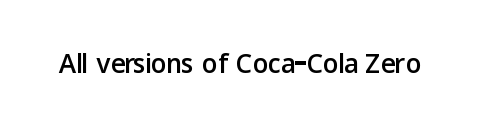
Vertical strokes here are truly vertical. Type without underlining. Here the designer chose a conventional face with non-uniform glyph widths. Font category for this specimen: sans-serif.
